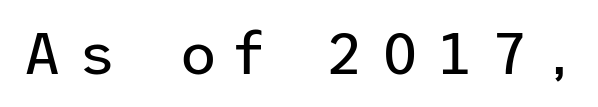
Nope, not italic — everything's standing straight. Weight: in the light-to-regular range. Clear beneath every line of the passage. The face used here is a sans, in the tradition of grotesques and geometrics. The line texture is sparse and dotted thanks to wide tracking.
